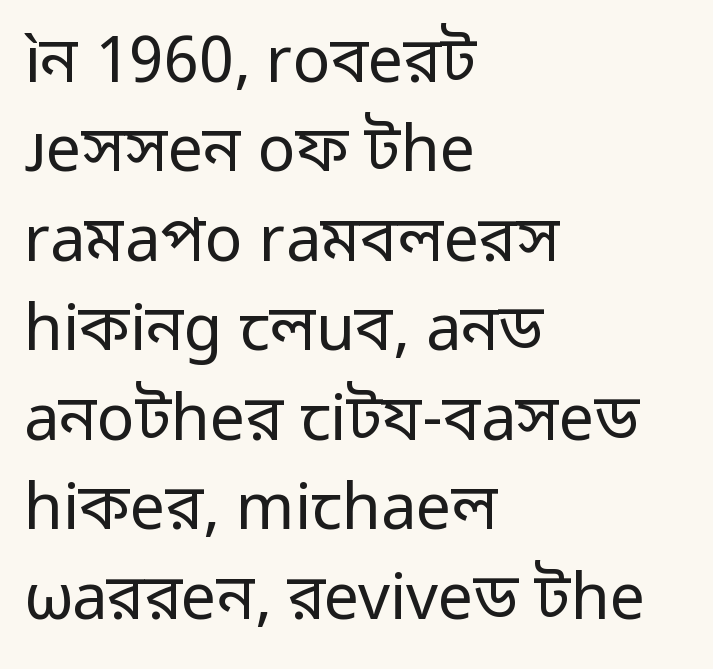
Q: Is the text bold? A: No.
Q: Is the text italic (slanted)? A: No, it is upright.
Q: Is the typeface a serif or a sans-serif typeface? A: Sans-serif.
Q: Is the text underlined? A: No.
Q: How is the paragraph aligned? A: Left-aligned.
Q: Is the spacing between letters normal or unusually wide? A: Normal.
Q: Is the spacing between lines tight, normal or loose? A: Normal.
Q: Width (condensed, normal, or wide)? A: Normal.
Q: Stroke contrast? A: Low.
Q: x-height? A: Medium.
Q: Monospaced? A: No.
